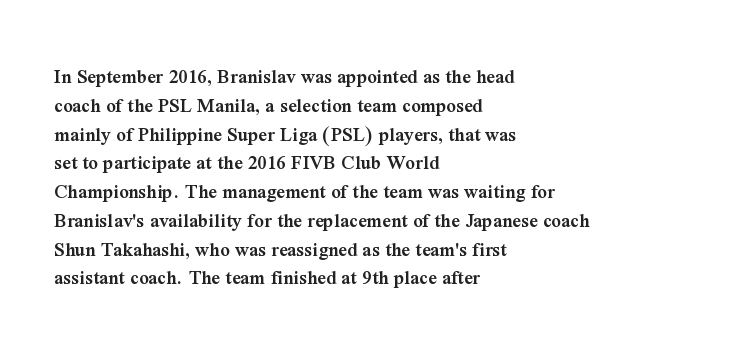
{"italic": "no", "bold": "semi", "underline": "no", "align": "left", "line_spacing": "normal", "line_spacing_ratio": 1.37, "letter_spacing": "normal", "letter_spacing_em": 0.0, "glyph_px": 21}
